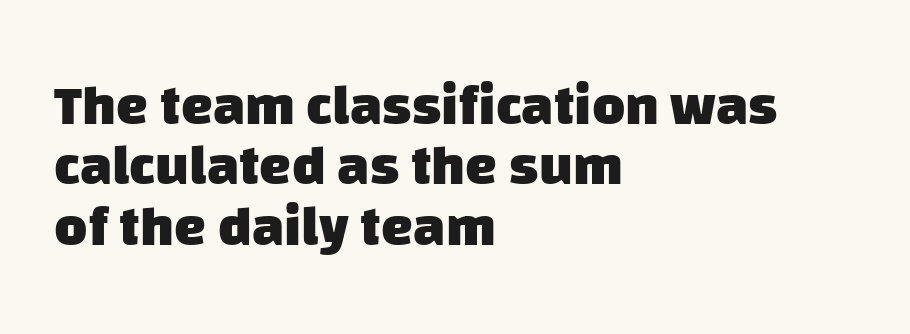
Leading: reduced. Font category for this specimen: sans-serif. The rendering uses a bold face; every stroke is thick and dark. The zone under the glyphs is completely vacant. Note the varied advance widths — an 'i' is clearly narrower than an 'm'.
